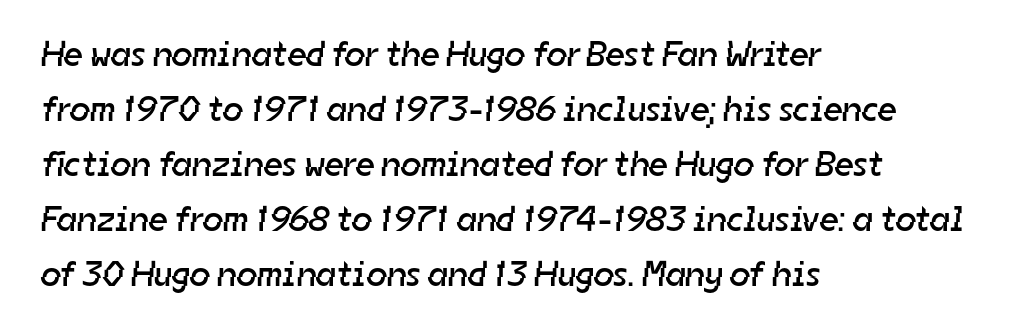
Characters follow at the spacing the type designer built in. The font sits on the lighter half of the weight spectrum, regular included. Proportional: the letters do not fall into vertical columns. The baseline area is clear. Visually the block forms a straight wall on the left and a jagged coastline on the right. The rendering uses a moderate line-height, typical for paragraphs.
